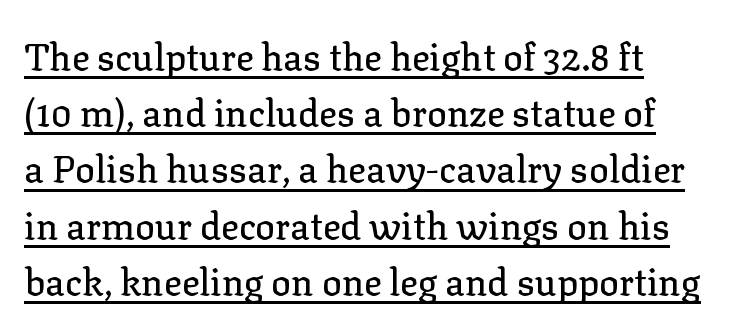
Look at the bottom of the vertical strokes: they flare into serifs here. The string is rendered with underlining switched on. Style check: upright. The passage shown is typed in a proportional face where columns would drift.
